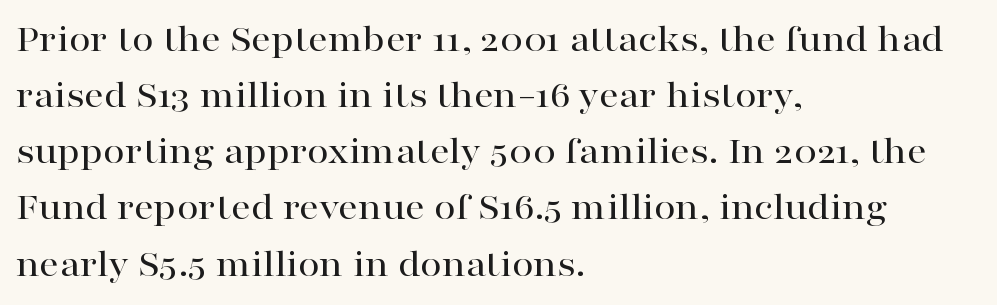
{"serif": "yes", "italic": "no", "width": "wide", "stroke_contrast": "high", "x_height": "medium", "monospaced": "no", "underline": "no", "align": "left", "line_spacing": "normal", "line_spacing_ratio": 1.44, "letter_spacing": "normal", "letter_spacing_em": 0.0, "glyph_px": 39}
